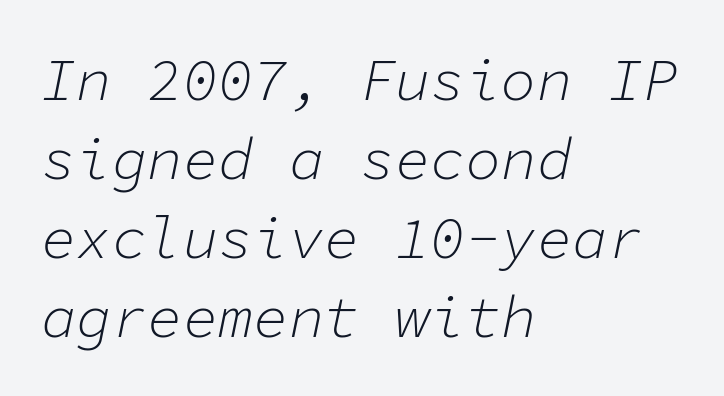
Compared with typical paragraphs, the rows here are spaced about the same. Is the type slanted? Yes — the strokes lean at a clear angle. Here the glyphs are tracked normally, forming tight word shapes. Note the uniform advance width — an 'i' takes as much space as an 'm'. A classic flush-left, rag-right setting is used for this passage. The space beneath each line is pristine and unruled.
